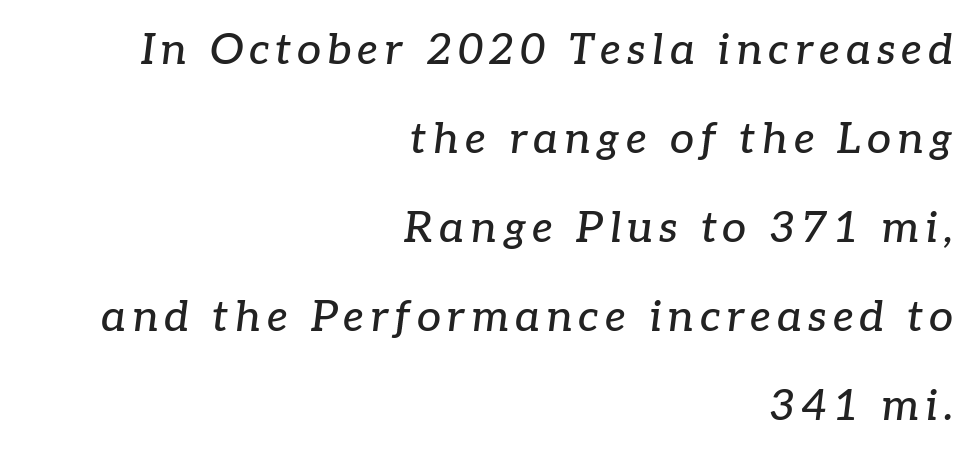
Q: Is the text italic (slanted)? A: Yes, it leans right by about 7 degrees.
Q: Is the typeface a serif or a sans-serif typeface? A: Serif.
Q: Is the text underlined? A: No.
Q: How is the paragraph aligned? A: Right-aligned.
Q: Is the spacing between lines tight, normal or loose? A: Loose.
Q: Width (condensed, normal, or wide)? A: Normal.
Q: Stroke contrast? A: Low.
Q: x-height? A: Medium.
Q: Monospaced? A: No.
